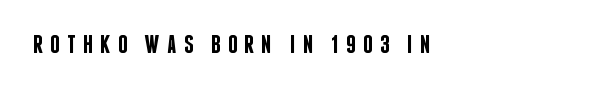
The image shows 26 px text type, upright; set left-aligned, unusually wide letter spacing (+0.28 em), not underlined.
